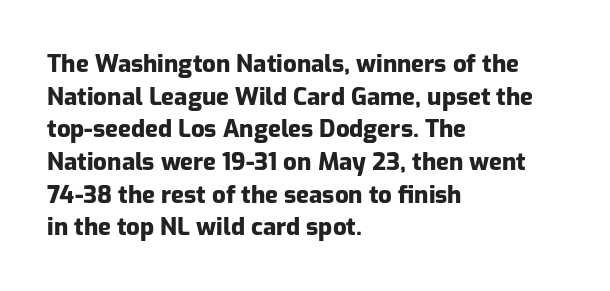
{"italic": "no", "bold": "yes", "underline": "no", "align": "left", "line_spacing": "normal", "line_spacing_ratio": 1.36, "letter_spacing": "normal", "letter_spacing_em": 0.0, "glyph_px": 24}
